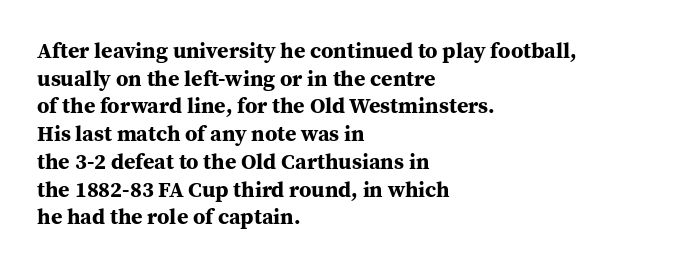
These words are printed bold, with thick strokes throughout. The string is rendered with underlining switched off. What's the leading like? Ordinary, nothing unusual. Tracking value appears to be zero — textbook default spacing. This rendering uses left alignment, leaving the right contour irregular. Every stem runs plumb, perpendicular to the baseline.
